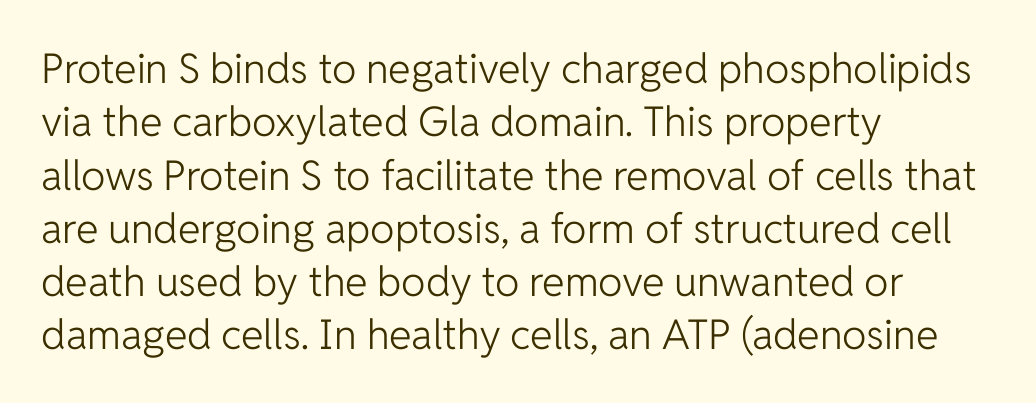
The image shows 41 px light sans-serif type, upright; set left-aligned, normal line spacing (1.3x), normal letter spacing, not underlined; low stroke contrast and a medium x-height.
